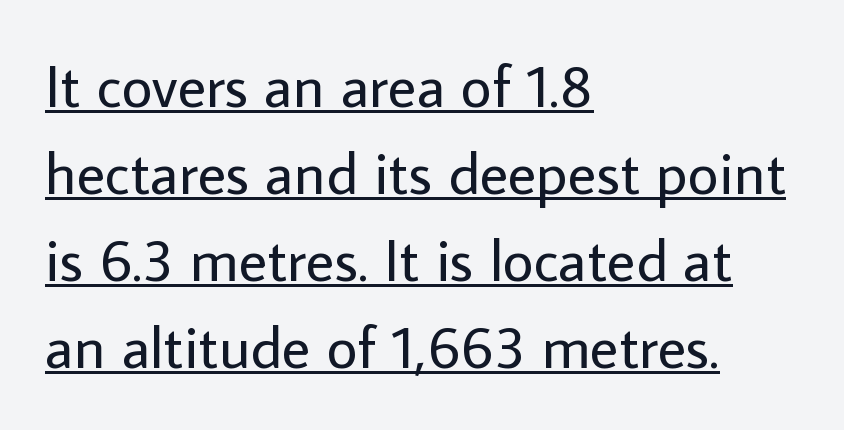
Q: Is the text bold? A: No.
Q: Is the text italic (slanted)? A: No, it is upright.
Q: Is the typeface a serif or a sans-serif typeface? A: Sans-serif.
Q: Is the text underlined? A: Yes.
Q: How is the paragraph aligned? A: Left-aligned.
Q: Is the spacing between letters normal or unusually wide? A: Normal.
Q: Is the spacing between lines tight, normal or loose? A: Normal.
Q: Width (condensed, normal, or wide)? A: Normal.
Q: Stroke contrast? A: Low.
Q: x-height? A: Medium.
Q: Monospaced? A: No.
